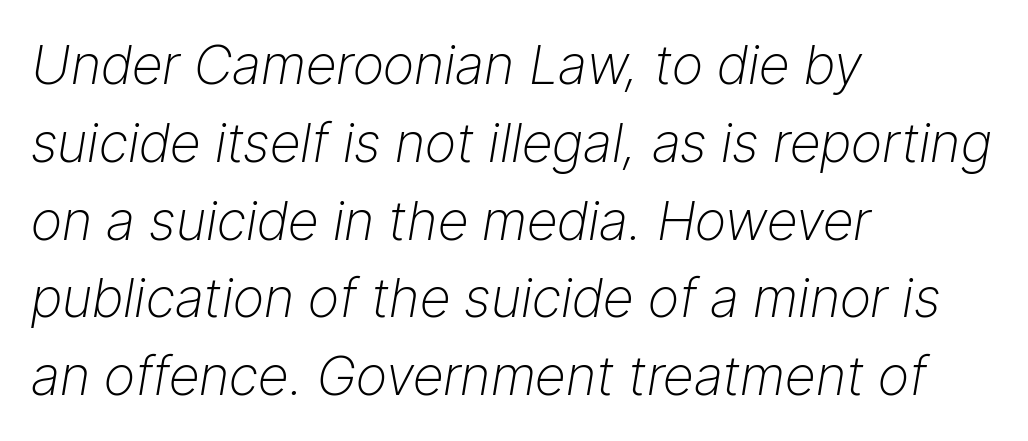
{"italic": "yes", "lean": "right", "slant_degrees": 9, "bold": "no", "weight": "light", "width": "normal", "stroke_contrast": "low", "x_height": "medium", "monospaced": "no", "underline": "no", "align": "left", "line_spacing": "normal", "line_spacing_ratio": 1.44, "letter_spacing": "normal", "letter_spacing_em": 0.0, "glyph_px": 54}
